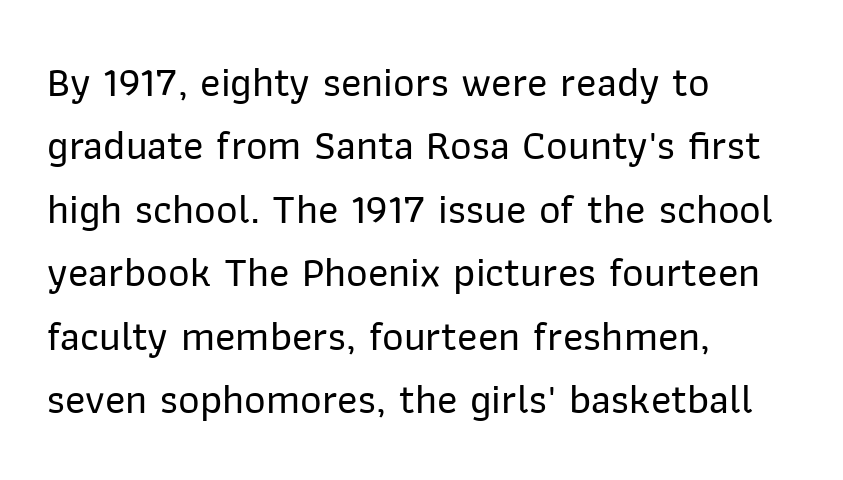
The rendering shows plain stroke endings on the letterforms — a sans-serif design. Whoever set this chose a conventional vertical rhythm. Character widths vary here, with narrow letters taking less room than wide ones. Each word holds together tightly as a unit, with standard inter-letter gaps. The lines are quadded left. Ascenders rise straight up at ninety degrees.
